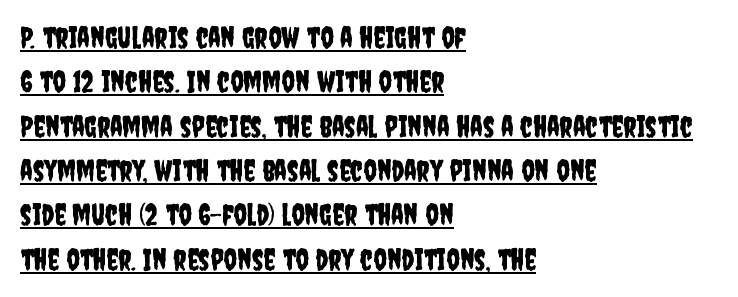
Q: Is the text italic (slanted)? A: No, it is upright.
Q: Is the typeface a serif or a sans-serif typeface? A: Sans-serif.
Q: Is the text underlined? A: Yes.
Q: How is the paragraph aligned? A: Left-aligned.
Q: Is the spacing between letters normal or unusually wide? A: Normal.
Q: Is the spacing between lines tight, normal or loose? A: Normal.
Q: Width (condensed, normal, or wide)? A: Condensed.
Q: Stroke contrast? A: Low.
Q: x-height? A: Large.
Q: Monospaced? A: No.
